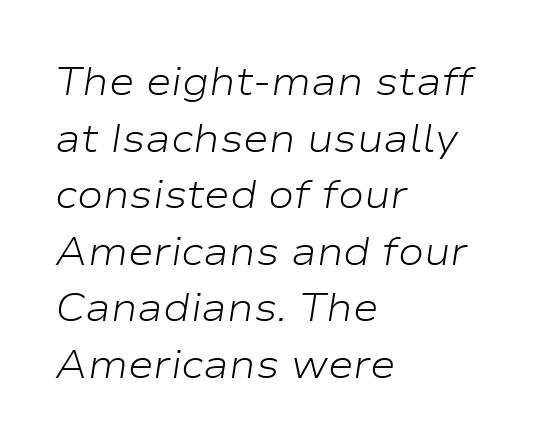
Q: Is the text bold? A: No.
Q: Is the text italic (slanted)? A: Yes, it leans right by about 9 degrees.
Q: Is the text underlined? A: No.
Q: How is the paragraph aligned? A: Left-aligned.
Q: Is the spacing between letters normal or unusually wide? A: Normal.
Q: Is the spacing between lines tight, normal or loose? A: Normal.
Q: Width (condensed, normal, or wide)? A: Wide.
Q: Stroke contrast? A: Low.
Q: x-height? A: Medium.
Q: Monospaced? A: No.
